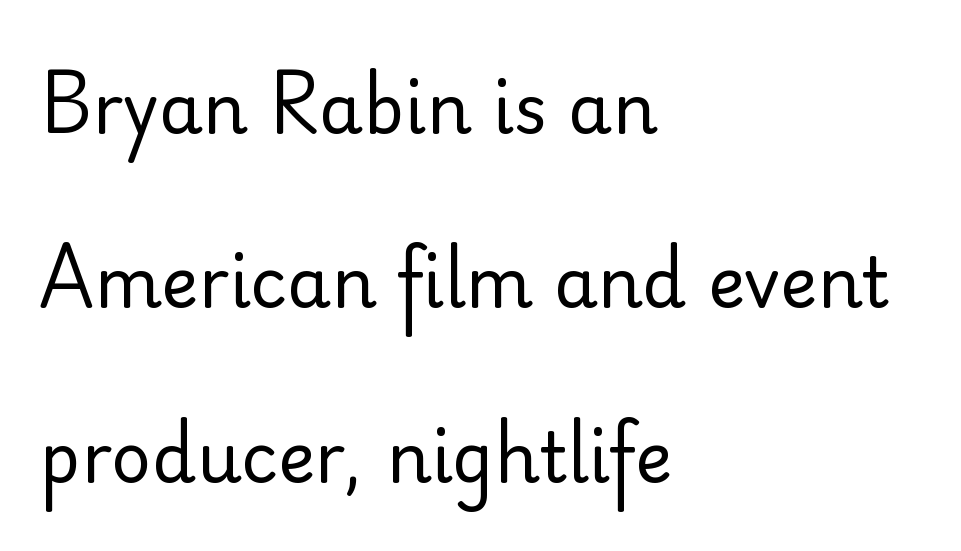
{"serif": "no", "italic": "no", "bold": "no", "weight": "regular", "width": "normal", "stroke_contrast": "low", "x_height": "small", "monospaced": "no", "underline": "no", "align": "left", "line_spacing": "loose", "line_spacing_ratio": 2.49, "letter_spacing": "normal", "letter_spacing_em": 0.0, "glyph_px": 70}
